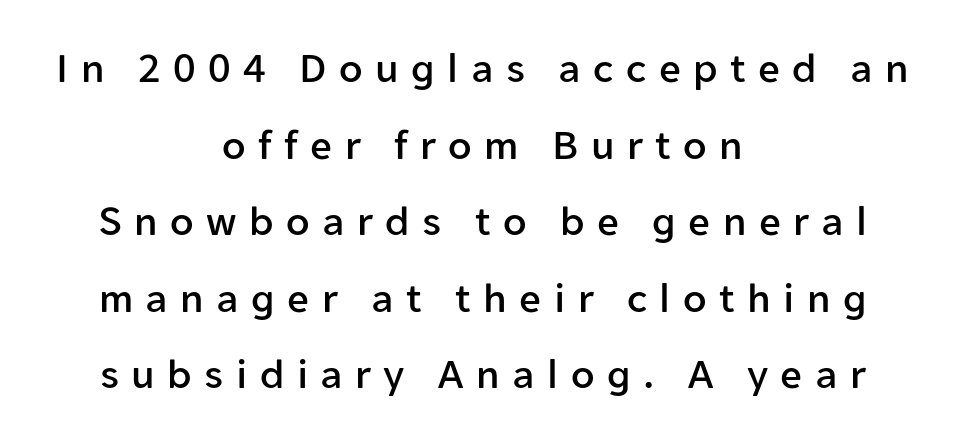
Here the designer chose a conventional face with non-uniform glyph widths. Horizontally, the lines are justified to the midpoint only. The area under the type is left untouched. Observe the wide spacing: letters keep a clear distance from each other. Rendered with straight, roman letterforms.
